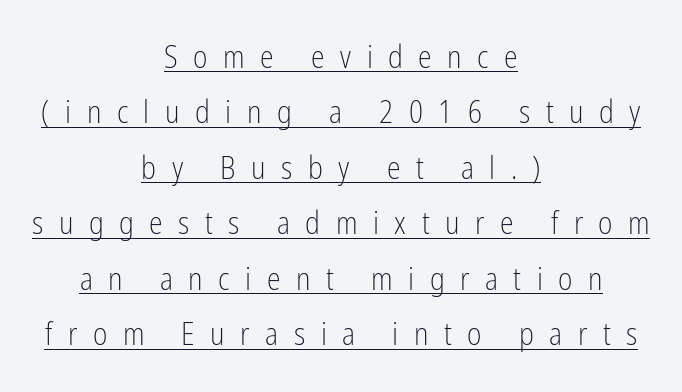
The image shows 31 px light, condensed sans-serif type, upright; set centered, line spacing 1.79x, unusually wide letter spacing (+0.5 em), underlined; low stroke contrast and a medium x-height.
